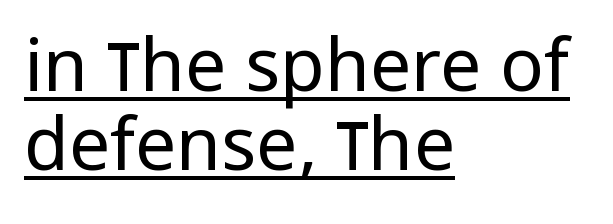
Q: Is the text bold? A: No.
Q: Is the text italic (slanted)? A: No, it is upright.
Q: Is the typeface a serif or a sans-serif typeface? A: Sans-serif.
Q: Is the text underlined? A: Yes.
Q: How is the paragraph aligned? A: Left-aligned.
Q: Is the spacing between letters normal or unusually wide? A: Normal.
Q: Is the spacing between lines tight, normal or loose? A: Tight.
Q: Width (condensed, normal, or wide)? A: Condensed.
Q: Stroke contrast? A: Low.
Q: x-height? A: Large.
Q: Monospaced? A: No.
